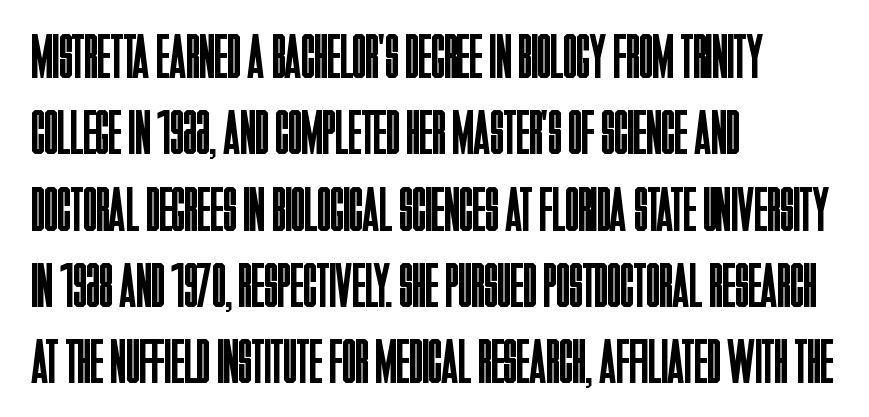
The image shows 62 px regular-weight, condensed sans-serif type, upright; set left-aligned, line spacing 1.23x, normal letter spacing, not underlined; low stroke contrast and a large x-height.
